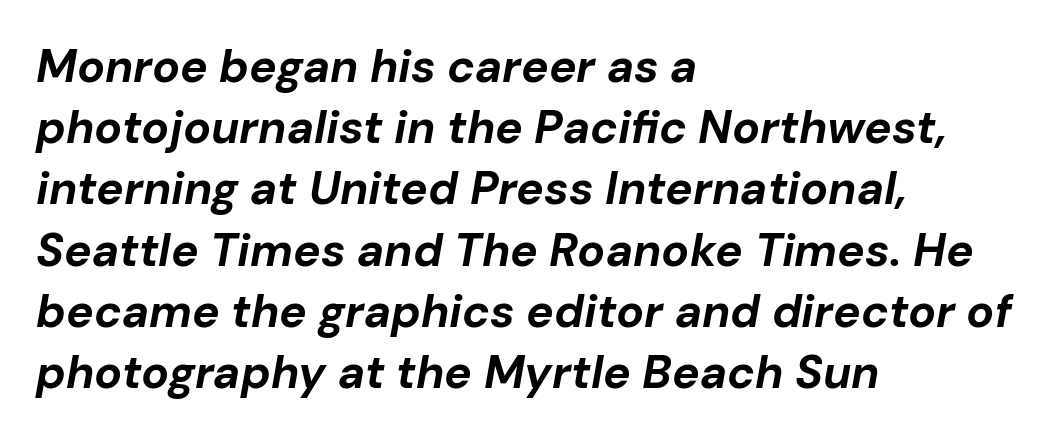
{"italic": "yes", "lean": "right", "slant_degrees": 10, "bold": "yes", "weight": "bold", "width": "normal", "stroke_contrast": "low", "x_height": "medium", "monospaced": "no", "underline": "no", "align": "left", "line_spacing": "normal", "line_spacing_ratio": 1.33, "letter_spacing": "normal", "letter_spacing_em": 0.0, "glyph_px": 46}
